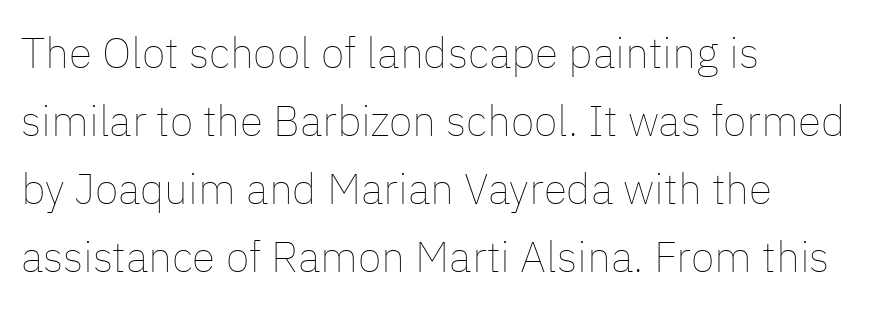
The image shows 43 px thin type, upright; set left-aligned, normal line spacing (1.58x), normal letter spacing, not underlined; low stroke contrast and a medium x-height.
